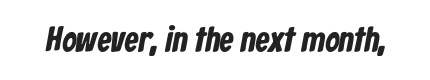
The image shows 35 px bold, condensed sans-serif type; set normal letter spacing, not underlined; low stroke contrast and a medium x-height.
